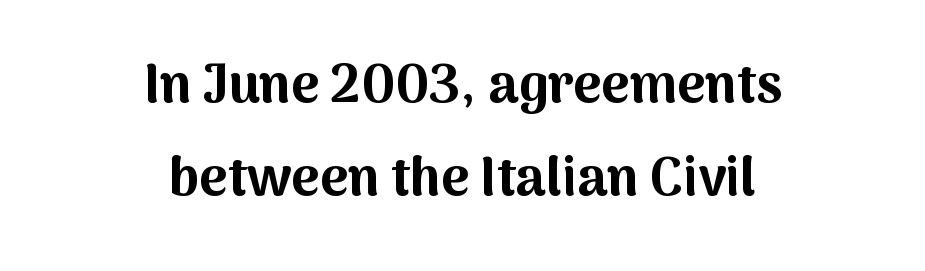
Q: Is the text bold? A: Yes.
Q: Is the text italic (slanted)? A: No, it is upright.
Q: Is the typeface a serif or a sans-serif typeface? A: Sans-serif.
Q: Is the text underlined? A: No.
Q: How is the paragraph aligned? A: Centered.
Q: Is the spacing between letters normal or unusually wide? A: Normal.
Q: Width (condensed, normal, or wide)? A: Normal.
Q: Stroke contrast? A: Medium.
Q: x-height? A: Medium.
Q: Monospaced? A: No.
